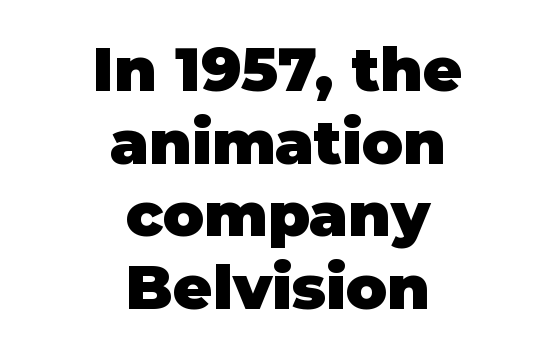
{"serif": "no", "italic": "no", "bold": "yes", "weight": "heavy", "width": "normal", "stroke_contrast": "low", "x_height": "large", "monospaced": "no", "underline": "no", "align": "center", "line_spacing_ratio": 1.19, "letter_spacing": "normal", "letter_spacing_em": 0.0, "glyph_px": 61}
